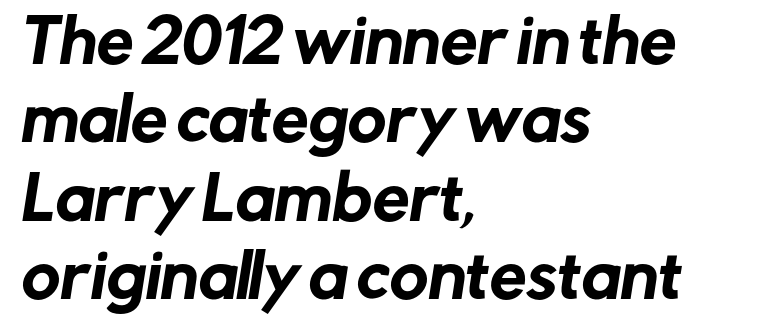
The image shows 59 px sans-serif type; set left-aligned, normal line spacing (1.33x), normal letter spacing, not underlined; low stroke contrast and a medium x-height.
